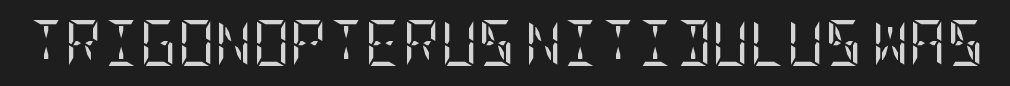
The image shows 46 px regular-weight, condensed serif type, upright; set normal letter spacing, not underlined; low stroke contrast and a large x-height.
